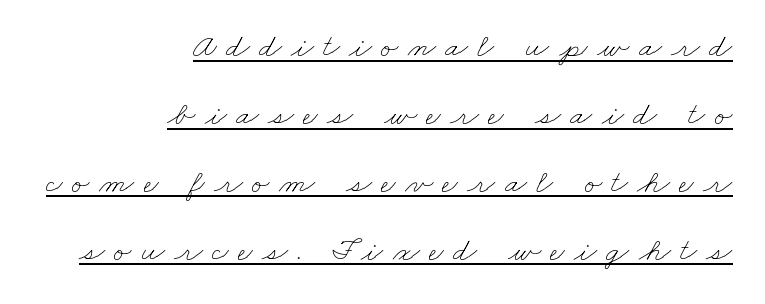
Q: Is the text bold? A: No.
Q: Is the text underlined? A: Yes.
Q: How is the paragraph aligned? A: Right-aligned.
Q: Is the spacing between letters normal or unusually wide? A: Unusually wide.
Q: Is the spacing between lines tight, normal or loose? A: Loose.
Q: Width (condensed, normal, or wide)? A: Wide.
Q: Stroke contrast? A: Low.
Q: x-height? A: Small.
Q: Monospaced? A: No.
